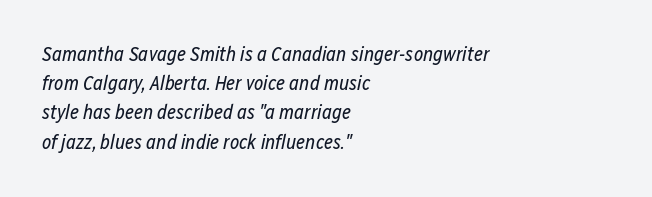
The image shows 20 px text type, italic (leaning right); set left-aligned, normal line spacing (1.46x), normal letter spacing, not underlined.
